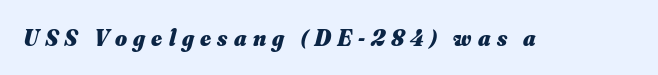
The image shows 23 px bold type, italic (leaning right); set unusually wide letter spacing (+0.27 em), not underlined.
